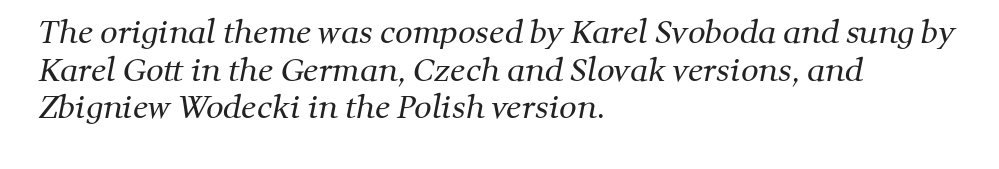
Q: Is the text bold? A: No.
Q: Is the typeface a serif or a sans-serif typeface? A: Serif.
Q: Is the text underlined? A: No.
Q: How is the paragraph aligned? A: Left-aligned.
Q: Is the spacing between letters normal or unusually wide? A: Normal.
Q: Width (condensed, normal, or wide)? A: Normal.
Q: Stroke contrast? A: Medium.
Q: x-height? A: Medium.
Q: Monospaced? A: No.
